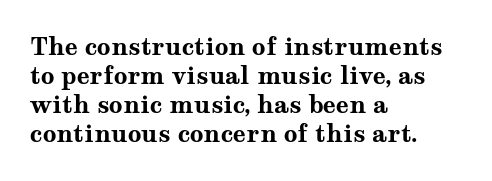
Bold? Absolutely — the strokes are thick and heavy. These lines are set flush left with a ragged right edge. Each row of text sits above clean, open space. There is no visible air inserted between adjacent glyphs. The type sits square on the baseline with zero lean.
